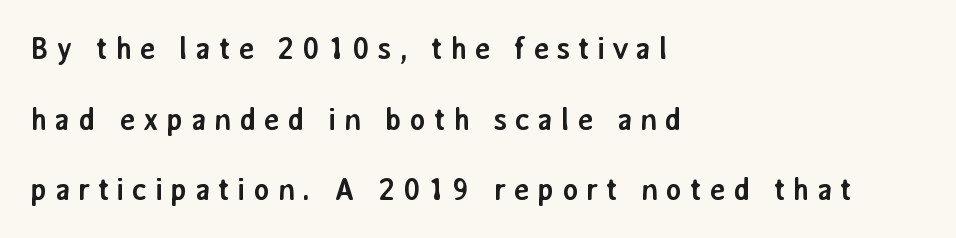
Q: Is the text bold? A: Yes.
Q: Is the text italic (slanted)? A: No, it is upright.
Q: Is the typeface a serif or a sans-serif typeface? A: Sans-serif.
Q: Is the text underlined? A: No.
Q: How is the paragraph aligned? A: Left-aligned.
Q: Is the spacing between letters normal or unusually wide? A: Unusually wide.
Q: Is the spacing between lines tight, normal or loose? A: Loose.
Q: Width (condensed, normal, or wide)? A: Normal.
Q: Stroke contrast? A: Low.
Q: x-height? A: Medium.
Q: Monospaced? A: No.
